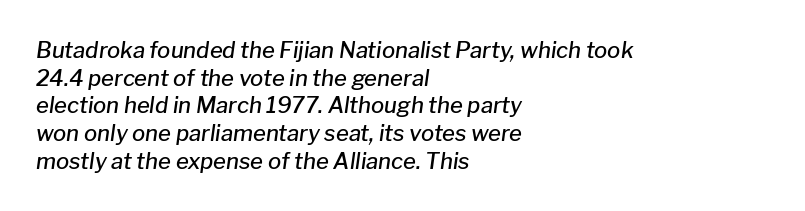
Q: Is the text bold? A: Semi-bold.
Q: Is the text italic (slanted)? A: Yes, it leans right by about 8 degrees.
Q: Is the text underlined? A: No.
Q: How is the paragraph aligned? A: Left-aligned.
Q: Is the spacing between letters normal or unusually wide? A: Normal.
Q: Is the spacing between lines tight, normal or loose? A: Normal.
